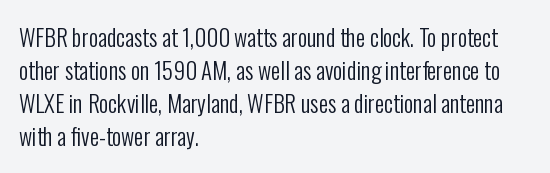
Does extra space separate the letters? No, they use regular spacing. The rendering anchors every line to the left-hand side. The axis of the letterforms is exactly vertical. These lines sit exactly where default settings would place them. Ink coverage per letter is moderate at most. Bare-footed words on every line.
